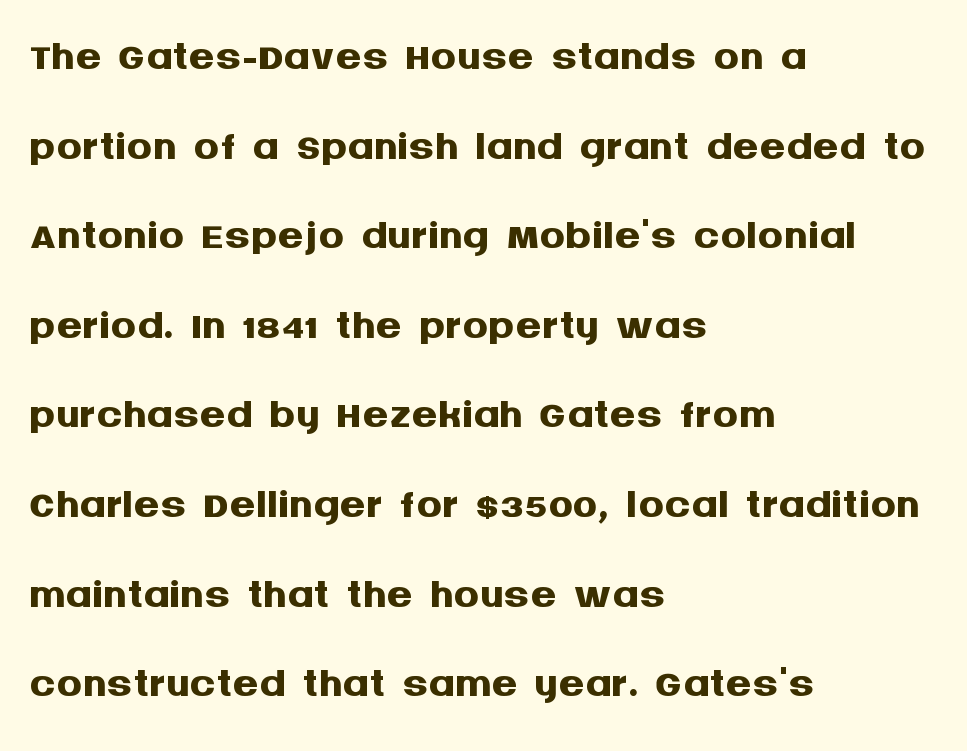
Q: Is the text bold? A: Yes.
Q: Is the text italic (slanted)? A: No, it is upright.
Q: Is the typeface a serif or a sans-serif typeface? A: Sans-serif.
Q: Is the text underlined? A: No.
Q: How is the paragraph aligned? A: Left-aligned.
Q: Is the spacing between letters normal or unusually wide? A: Normal.
Q: Is the spacing between lines tight, normal or loose? A: Normal.
Q: Width (condensed, normal, or wide)? A: Normal.
Q: Stroke contrast? A: Medium.
Q: x-height? A: Large.
Q: Monospaced? A: No.
